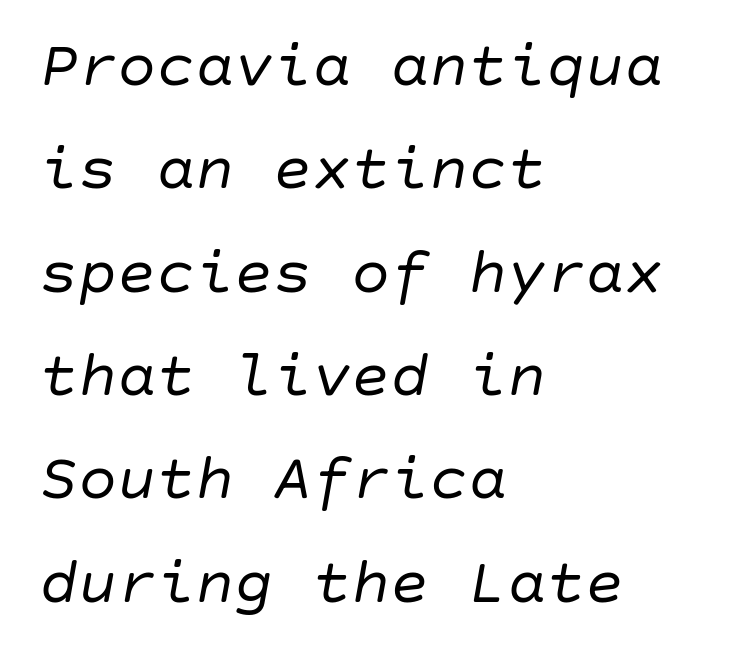
Q: Is the text bold? A: No.
Q: Is the text italic (slanted)? A: Yes, it leans right by about 10 degrees.
Q: Is the text underlined? A: No.
Q: How is the paragraph aligned? A: Left-aligned.
Q: Is the spacing between letters normal or unusually wide? A: Normal.
Q: Is the spacing between lines tight, normal or loose? A: Normal.
Q: Width (condensed, normal, or wide)? A: Normal.
Q: Stroke contrast? A: Low.
Q: x-height? A: Large.
